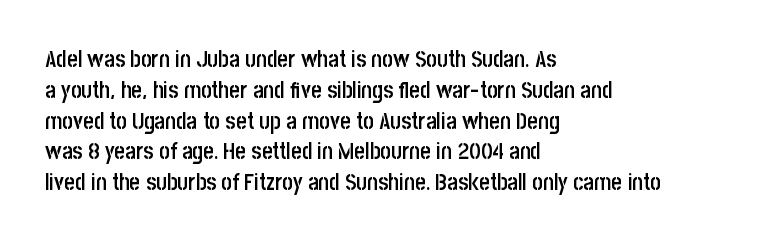
Whoever set this chose a conventional vertical rhythm. There is no visible air inserted between adjacent glyphs. Where is the straight margin? On the left. Type without underlining. The specimen reads as upright at a glance. The typesetting leans somewhat heavy: a semibold.
